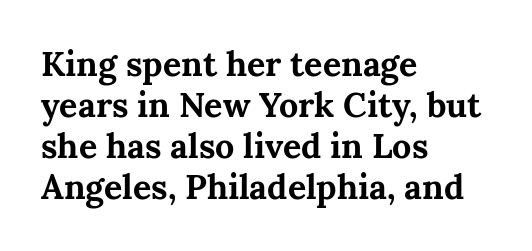
Q: Is the text bold? A: Yes.
Q: Is the text italic (slanted)? A: No, it is upright.
Q: Is the typeface a serif or a sans-serif typeface? A: Serif.
Q: Is the text underlined? A: No.
Q: How is the paragraph aligned? A: Left-aligned.
Q: Is the spacing between letters normal or unusually wide? A: Normal.
Q: Width (condensed, normal, or wide)? A: Normal.
Q: Stroke contrast? A: Medium.
Q: x-height? A: Medium.
Q: Monospaced? A: No.
